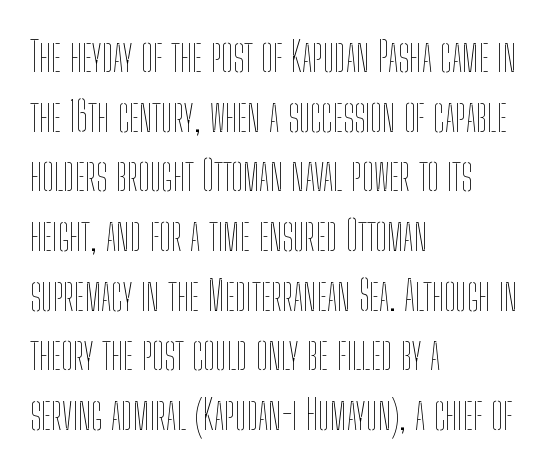
The glyphs are unaccompanied by any horizontal stroke below them. Looks like regular typesetting: each glyph gets only the width it needs. Quick note: not italic, upright. Glyph-to-glyph distance matches everyday printed text.
